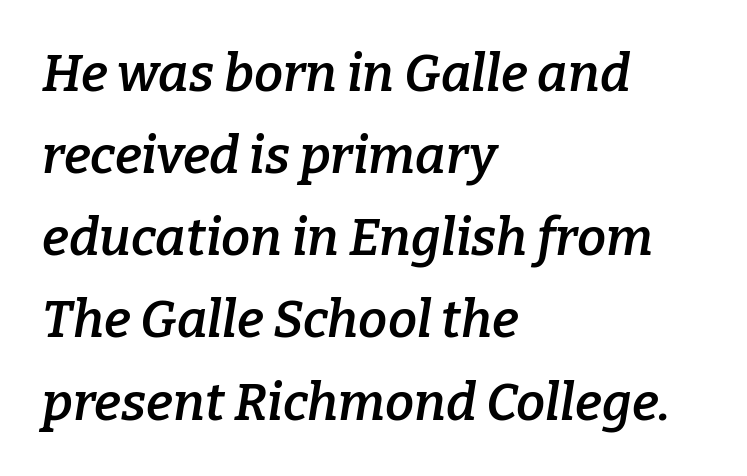
Do the characters align in a grid? No, the font is proportional. These words are printed semibold, heavier than regular yet not bold. The lines in this sample share a left origin and differ only in where they stop. The text carries the slant typical of an italic or oblique font. A clean baseline with only descenders dipping below it. Does the type have serifs? Yes, each stem ends in a small foot.
